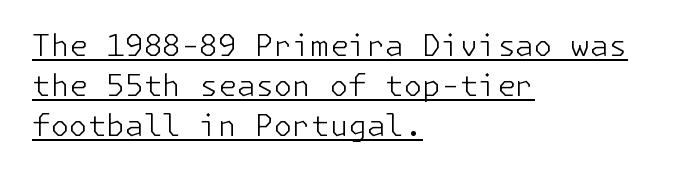
{"serif": "no", "italic": "no", "bold": "no", "weight": "light", "width": "normal", "stroke_contrast": "low", "x_height": "medium", "underline": "yes", "align": "left", "line_spacing": "normal", "line_spacing_ratio": 1.33, "letter_spacing": "normal", "letter_spacing_em": 0.0, "glyph_px": 30}
